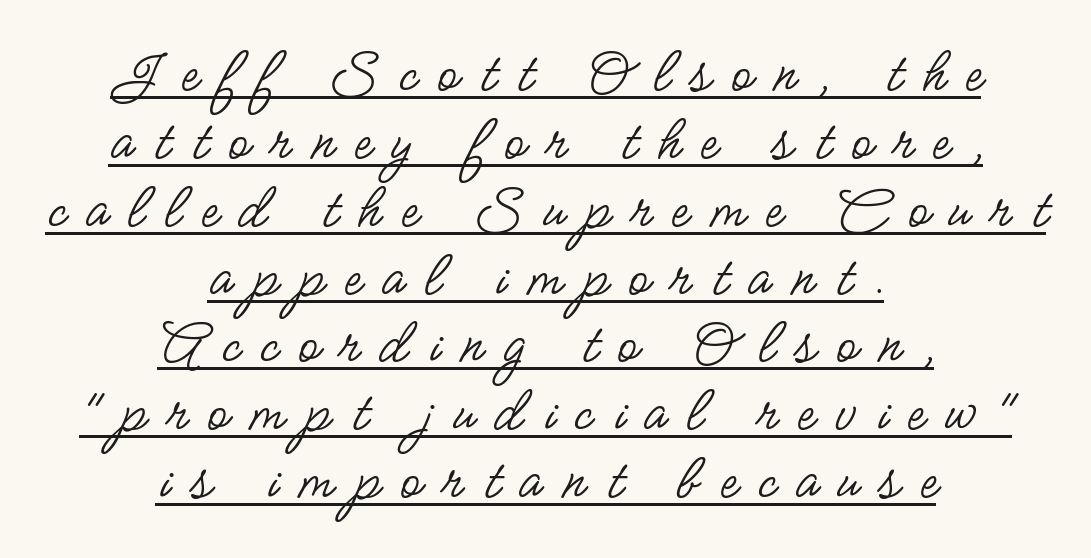
The image shows 64 px regular-weight, condensed sans-serif type; set centered, tight line spacing (1.06x), unusually wide letter spacing (+0.32 em), underlined; low stroke contrast and a small x-height.
